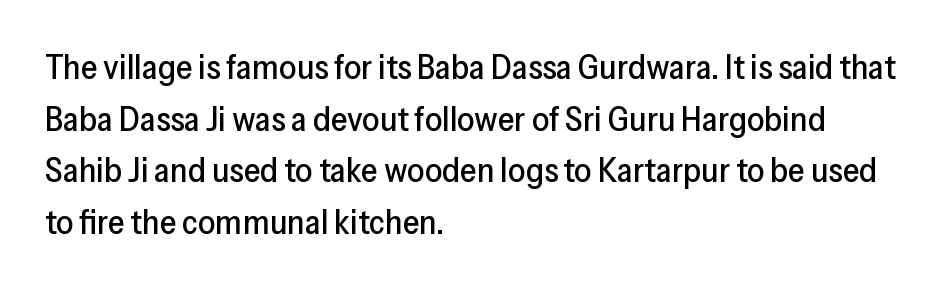
{"serif": "no", "italic": "no", "width": "normal", "stroke_contrast": "low", "x_height": "medium", "monospaced": "no", "underline": "no", "align": "left", "line_spacing": "normal", "line_spacing_ratio": 1.52, "letter_spacing": "normal", "letter_spacing_em": 0.0, "glyph_px": 34}
